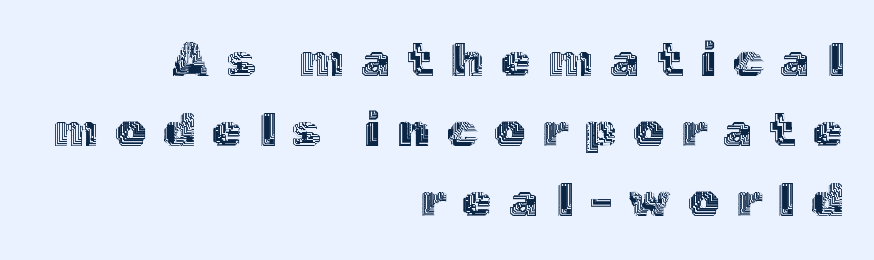
{"italic": "no", "width": "normal", "x_height": "medium", "monospaced": "no", "underline": "no", "align": "right", "line_spacing": "normal", "line_spacing_ratio": 1.46, "letter_spacing": "wide", "letter_spacing_em": 0.36, "glyph_px": 48}
